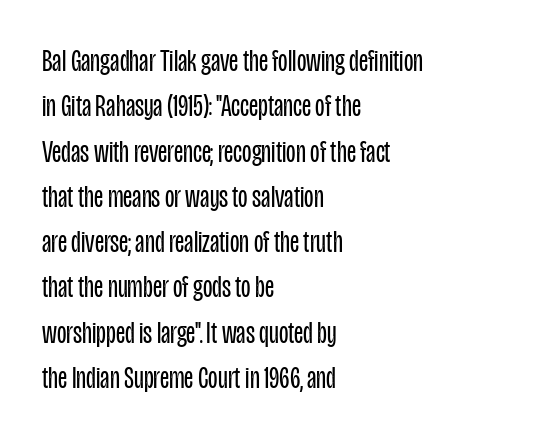
The string is rendered with underlining switched off. Is this a heavy cut? Hardly; it is regular or lighter. Interline gaps are of average width in this sample. Proportional: the letters do not fall into vertical columns. Nope, no serifs anywhere on these letters. Does the lettering tilt? It doesn't — this is upright.
